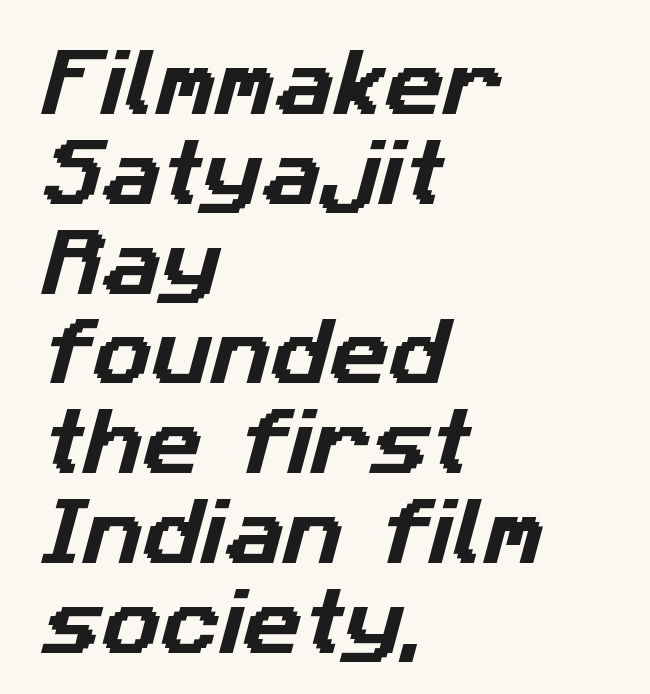
{"serif": "no", "width": "normal", "stroke_contrast": "low", "x_height": "medium", "monospaced": "no", "underline": "no", "align": "left", "line_spacing_ratio": 1.23, "letter_spacing": "normal", "letter_spacing_em": 0.0, "glyph_px": 73}
